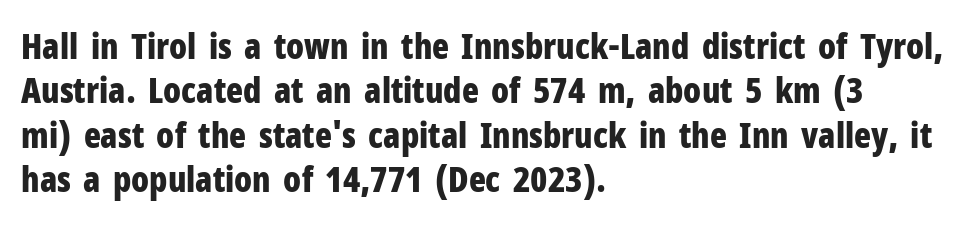
{"serif": "no", "italic": "no", "bold": "yes", "weight": "bold", "width": "condensed", "stroke_contrast": "low", "x_height": "medium", "monospaced": "no", "underline": "no", "align": "left", "line_spacing": "normal", "line_spacing_ratio": 1.27, "letter_spacing": "normal", "letter_spacing_em": 0.0, "glyph_px": 35}
